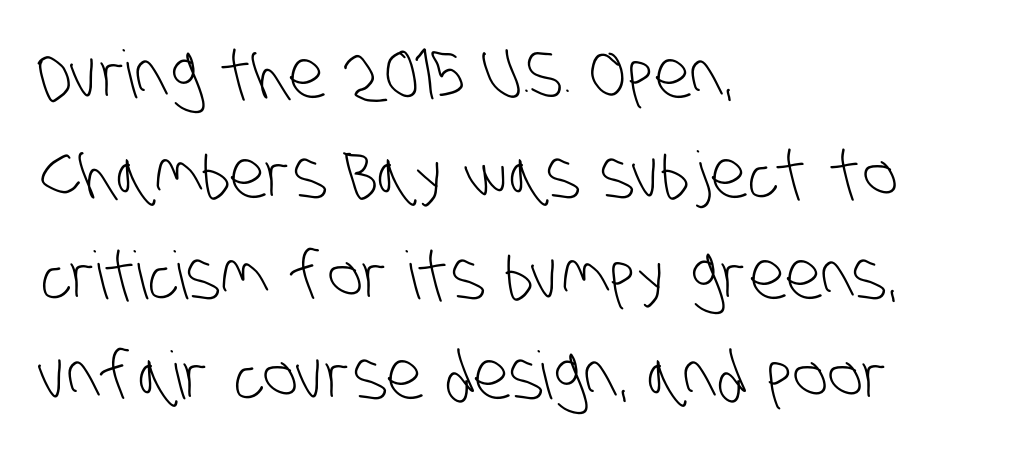
Q: Is the text bold? A: No.
Q: Is the typeface a serif or a sans-serif typeface? A: Sans-serif.
Q: Is the text underlined? A: No.
Q: How is the paragraph aligned? A: Left-aligned.
Q: Is the spacing between letters normal or unusually wide? A: Normal.
Q: Is the spacing between lines tight, normal or loose? A: Normal.
Q: Width (condensed, normal, or wide)? A: Condensed.
Q: Stroke contrast? A: Low.
Q: x-height? A: Large.
Q: Monospaced? A: No.
